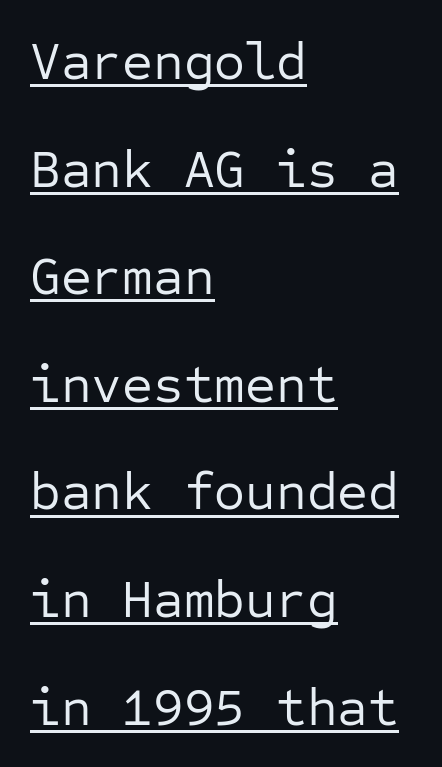
The image shows 53 px regular-weight sans-serif type, upright, monospaced; set left-aligned, loose line spacing (2.03x), normal letter spacing, underlined; low stroke contrast and a medium x-height.
